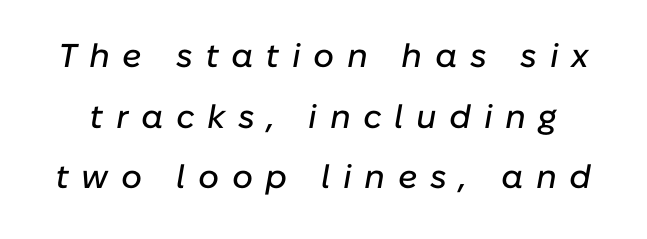
Students, note that the glyphs here are deliberately spaced far apart. These lines were composed using italics. You could not count columns in this text — the font is proportionally spaced. Quick note: underline off.
